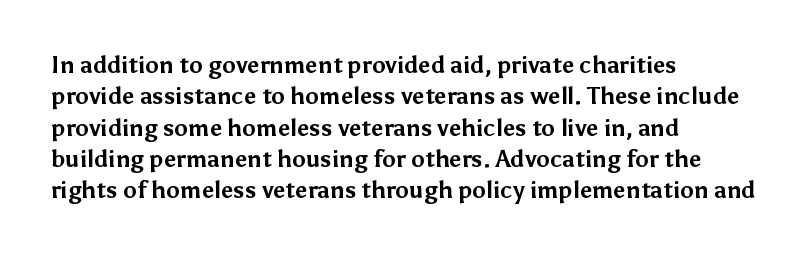
The image shows 23 px bold type, upright; set left-aligned, normal line spacing (1.36x), normal letter spacing, not underlined.
